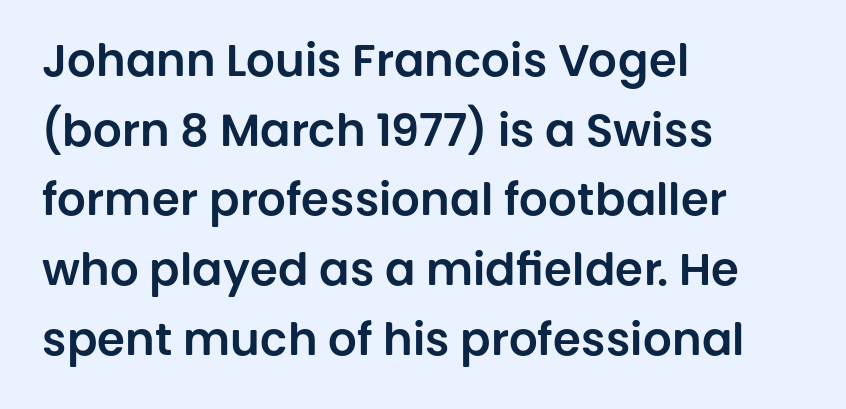
The face used here is proportionally spaced, like ordinary book or web type. The passage shown is not underscored anywhere. The specimen reads as upright at a glance. Spacing between characters is what you'd get straight out of the box.
